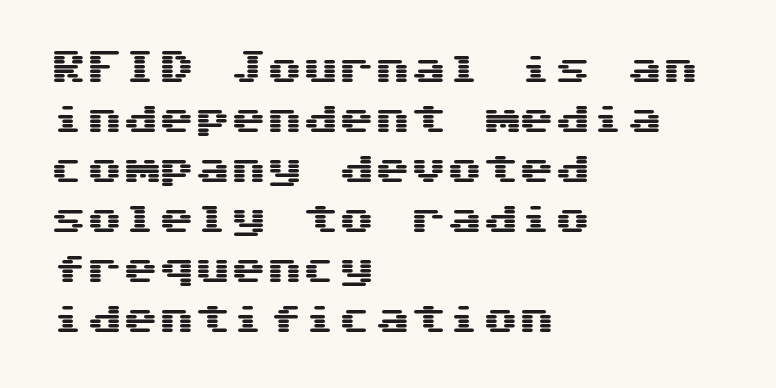
{"serif": "no", "italic": "no", "width": "wide", "stroke_contrast": "medium", "x_height": "medium", "monospaced": "yes", "underline": "no", "align": "left", "line_spacing": "normal", "line_spacing_ratio": 1.39, "letter_spacing": "normal", "letter_spacing_em": 0.0, "glyph_px": 36}
